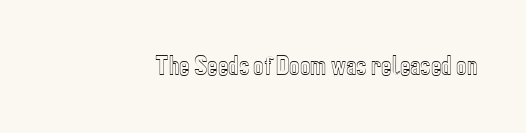
The image shows 22 px text type, upright; set normal letter spacing, not underlined.
